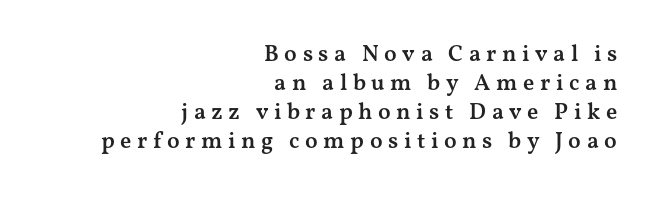
{"italic": "no", "bold": "semi", "underline": "no", "align": "right", "line_spacing": "normal", "line_spacing_ratio": 1.26, "letter_spacing": "wide", "letter_spacing_em": 0.24, "glyph_px": 23}
